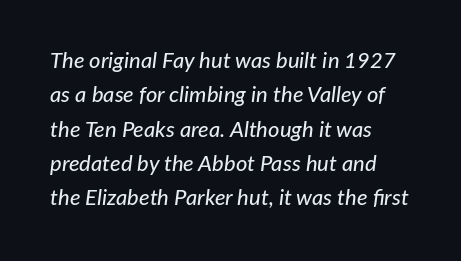
The rag falls on the right side of this text block. The specimen omits any rule beneath the text block's lines. Italic: yes, the glyphs are oblique. You could call the tracking neutral — neither tight nor loose. Vertical spacing — default.
